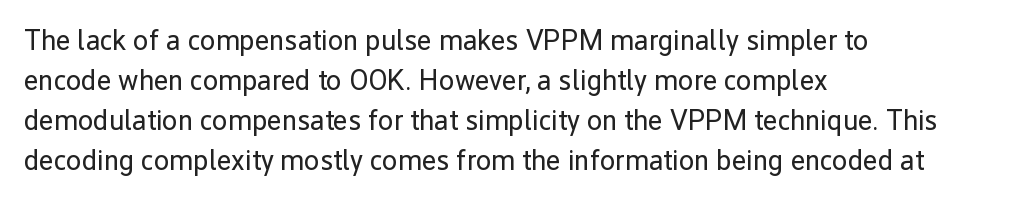
Q: Is the text bold? A: No.
Q: Is the text italic (slanted)? A: No, it is upright.
Q: Is the typeface a serif or a sans-serif typeface? A: Sans-serif.
Q: Is the text underlined? A: No.
Q: How is the paragraph aligned? A: Left-aligned.
Q: Is the spacing between letters normal or unusually wide? A: Normal.
Q: Is the spacing between lines tight, normal or loose? A: Normal.
Q: Width (condensed, normal, or wide)? A: Normal.
Q: Stroke contrast? A: Low.
Q: x-height? A: Medium.
Q: Monospaced? A: No.
